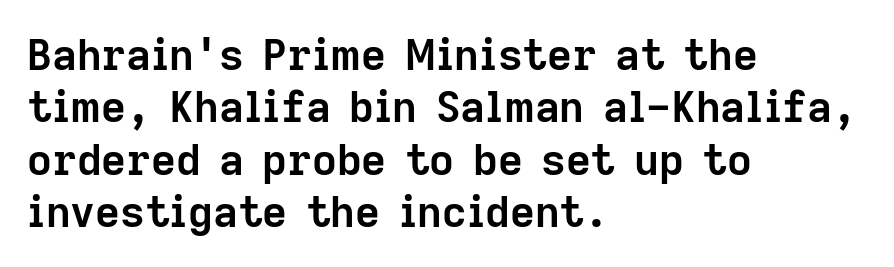
These words are printed bold, with thick strokes throughout. A student would call this left alignment; a typographer would say flush left, rag right. The type sits square on the baseline with zero lean. A sans-serif font was chosen for this passage.
